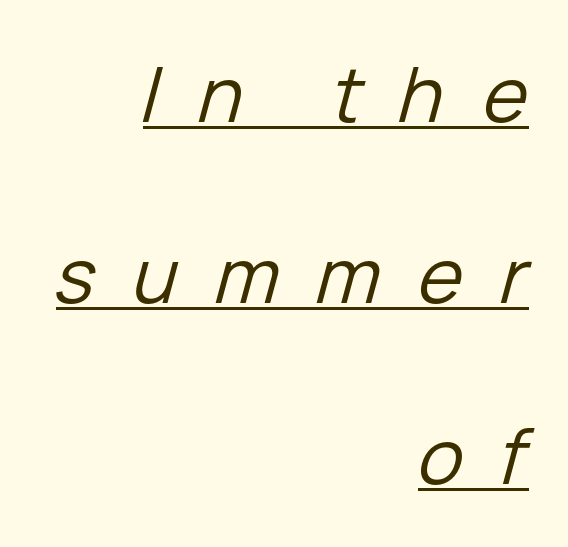
{"italic": "yes", "lean": "right", "slant_degrees": 15, "bold": "no", "weight": "regular", "width": "normal", "stroke_contrast": "low", "x_height": "medium", "monospaced": "no", "underline": "yes", "align": "right", "line_spacing": "loose", "line_spacing_ratio": 2.38, "letter_spacing": "wide", "letter_spacing_em": 0.49, "glyph_px": 76}
